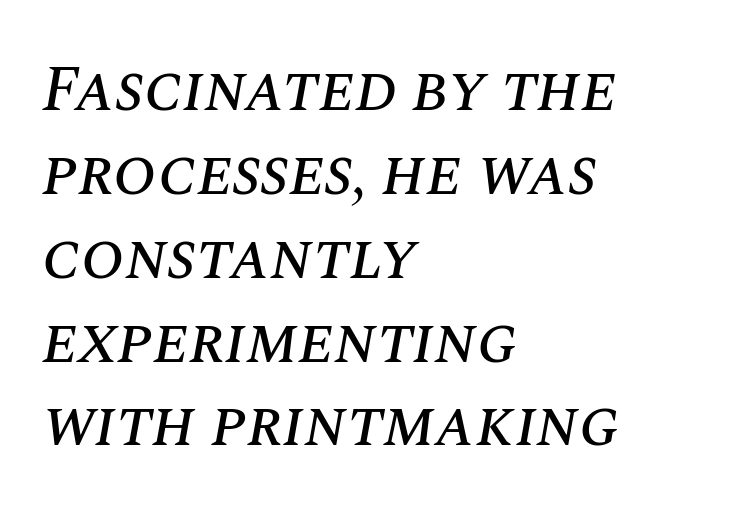
Q: Is the text italic (slanted)? A: Yes, it leans right by about 10 degrees.
Q: Is the text underlined? A: No.
Q: How is the paragraph aligned? A: Left-aligned.
Q: Is the spacing between letters normal or unusually wide? A: Normal.
Q: Is the spacing between lines tight, normal or loose? A: Normal.
Q: Width (condensed, normal, or wide)? A: Normal.
Q: Stroke contrast? A: Medium.
Q: x-height? A: Large.
Q: Monospaced? A: No.
